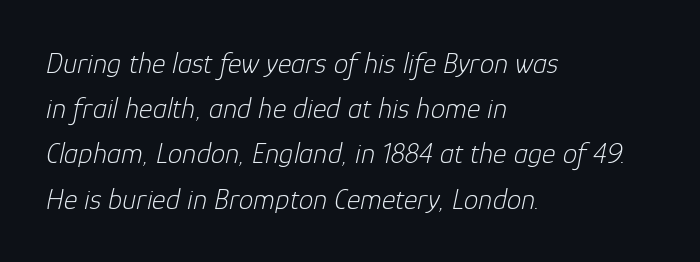
{"italic": "yes", "lean": "right", "slant_degrees": 12, "bold": "no", "weight": "light", "width": "normal", "stroke_contrast": "low", "x_height": "medium", "monospaced": "no", "underline": "no", "align": "left", "line_spacing": "normal", "line_spacing_ratio": 1.56, "letter_spacing": "normal", "letter_spacing_em": 0.0, "glyph_px": 29}
